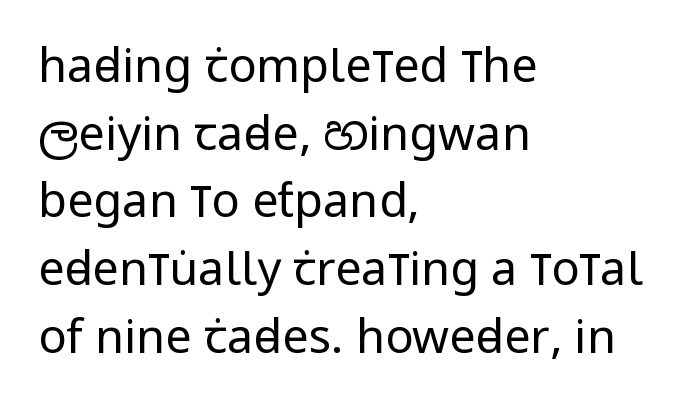
The compositor pushed each line to the left boundary. Each word holds together tightly as a unit, with standard inter-letter gaps. You could not count columns in this text — the font is proportionally spaced. These lines were composed using upright roman letters.
